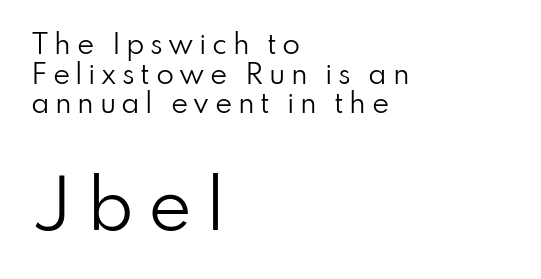
The space between consecutive lines is stingy. The passage shown is typed in a proportional face where columns would drift. The rendering shows plain stroke endings on the letterforms — a sans-serif design. Honestly, there is no underline to notice here at all.
